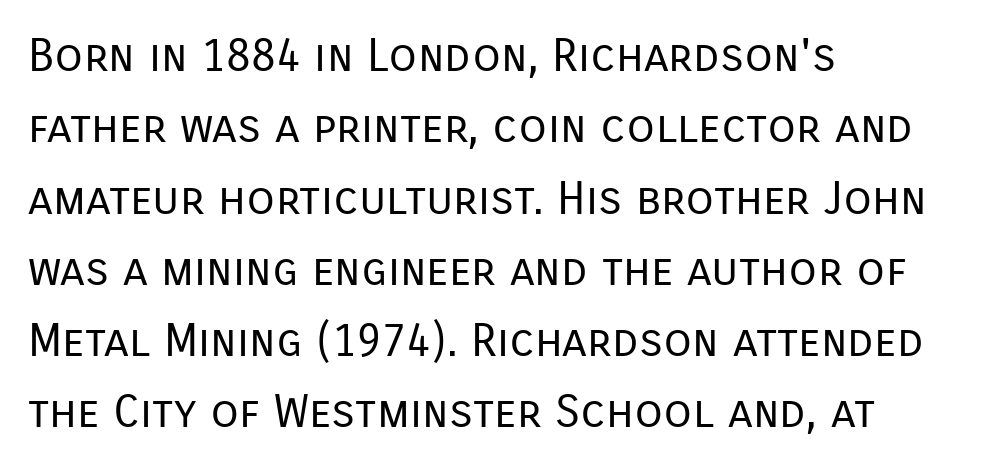
{"serif": "no", "italic": "no", "bold": "no", "weight": "regular", "width": "normal", "stroke_contrast": "low", "x_height": "medium", "monospaced": "no", "underline": "no", "align": "left", "line_spacing": "normal", "line_spacing_ratio": 1.55, "letter_spacing": "normal", "letter_spacing_em": 0.0, "glyph_px": 46}
